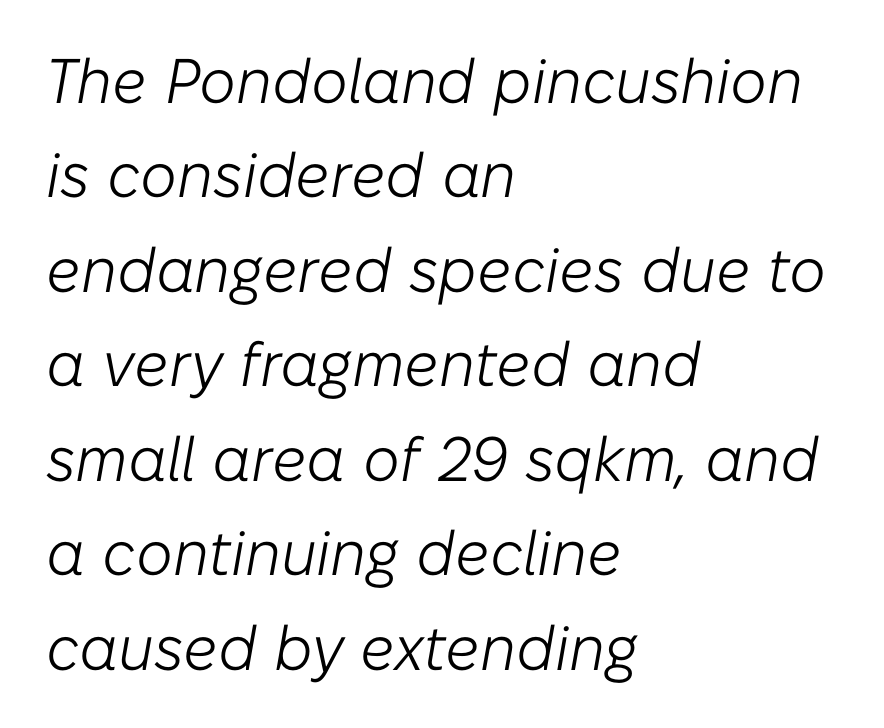
The image shows 63 px light type, italic (leaning right); set left-aligned, normal line spacing (1.5x), normal letter spacing, not underlined; low stroke contrast and a medium x-height.
